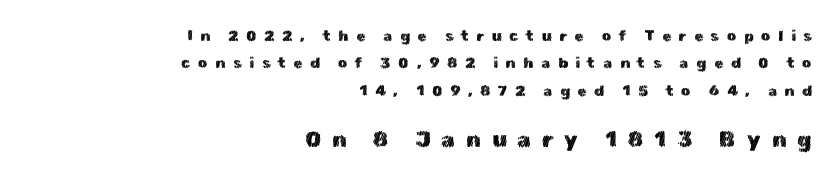
The image shows 22 px text type, upright; set right-aligned, line spacing 1.83x, unusually wide letter spacing (+0.5 em), not underlined; the second (bottom) block is 1.47x larger.
